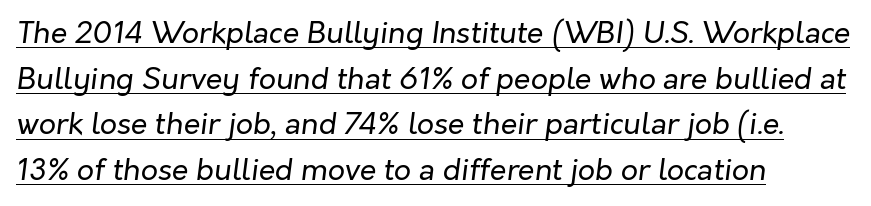
Q: Is the text bold? A: No.
Q: Is the text italic (slanted)? A: Yes, it leans right by about 7 degrees.
Q: Is the text underlined? A: Yes.
Q: How is the paragraph aligned? A: Left-aligned.
Q: Is the spacing between letters normal or unusually wide? A: Normal.
Q: Is the spacing between lines tight, normal or loose? A: Normal.
Q: Width (condensed, normal, or wide)? A: Normal.
Q: Stroke contrast? A: Low.
Q: x-height? A: Medium.
Q: Monospaced? A: No.
